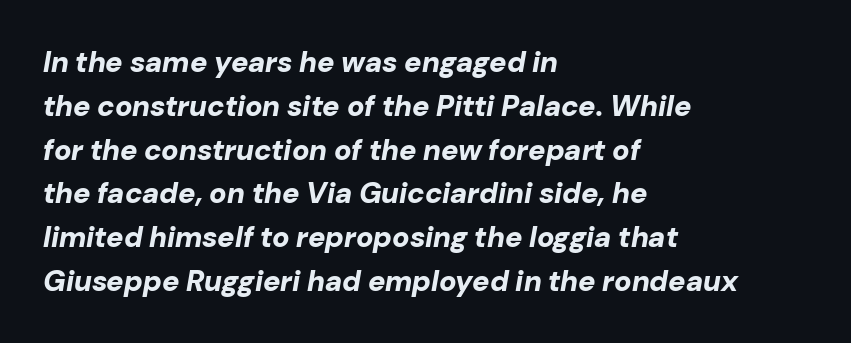
The image shows 29 px bold type, italic (leaning right); set left-aligned, normal line spacing (1.51x), normal letter spacing, not underlined; low stroke contrast and a medium x-height.
